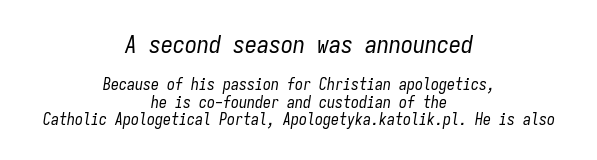
Q: Is the text bold? A: No.
Q: Is the text italic (slanted)? A: Yes, it leans right by about 9 degrees.
Q: Is the text underlined? A: No.
Q: How is the paragraph aligned? A: Centered.
Q: Is the spacing between letters normal or unusually wide? A: Normal.
Q: Is the spacing between lines tight, normal or loose? A: Tight.
Q: Which block of text is set in a larger size, the first (top) or the second (bottom)? A: The first (top) one.
